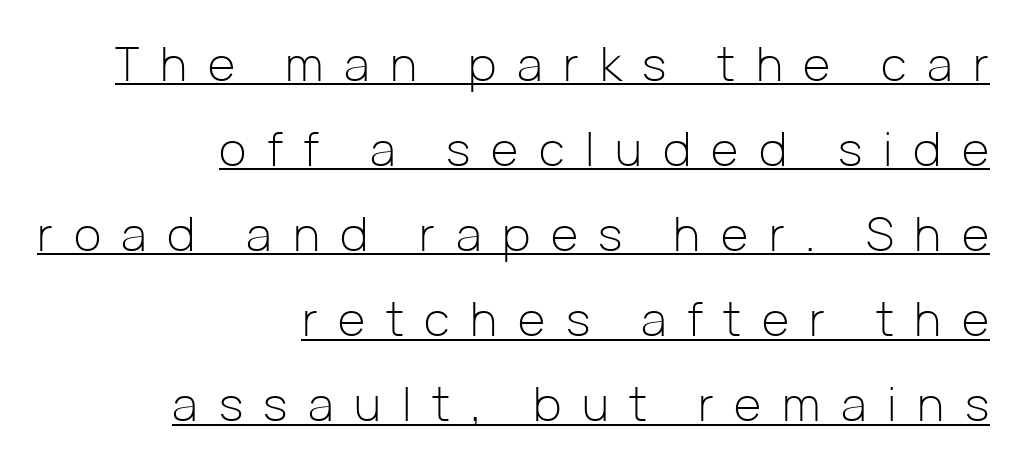
{"serif": "no", "italic": "no", "bold": "no", "weight": "light", "width": "normal", "stroke_contrast": "low", "x_height": "medium", "monospaced": "no", "underline": "yes", "align": "right", "line_spacing_ratio": 1.81, "letter_spacing": "wide", "letter_spacing_em": 0.44, "glyph_px": 47}
